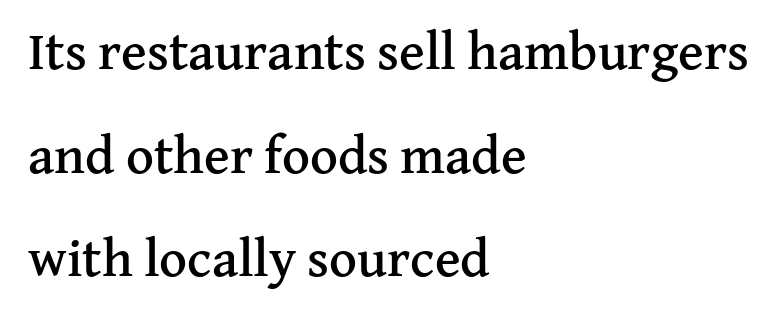
The image shows 54 px serif type, upright; set left-aligned, loose line spacing (1.92x), normal letter spacing, not underlined; medium stroke contrast and a medium x-height.
